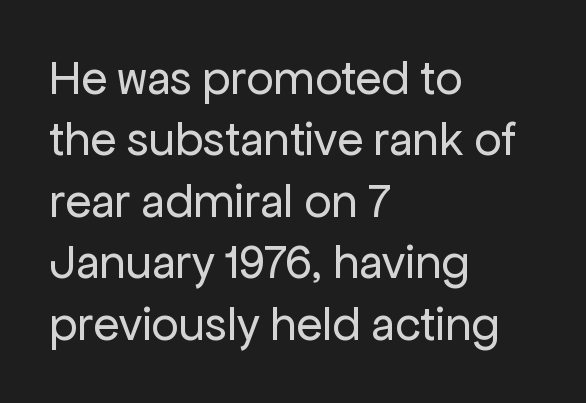
The image shows 48 px regular-weight sans-serif type, upright; set left-aligned, normal line spacing (1.28x), normal letter spacing, not underlined; low stroke contrast and a medium x-height.
